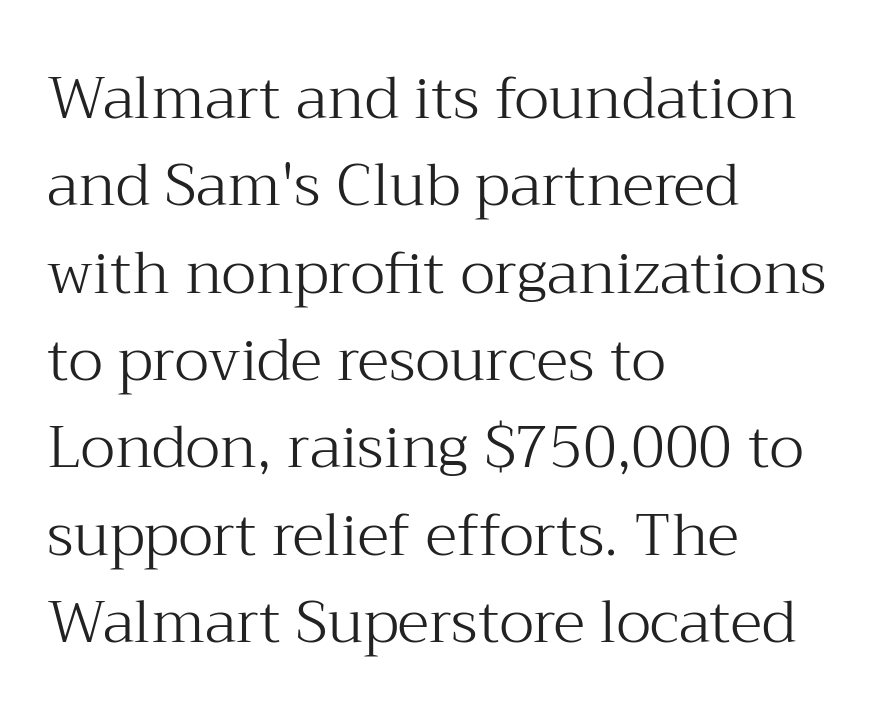
{"serif": "yes", "italic": "no", "bold": "no", "weight": "light", "width": "normal", "stroke_contrast": "medium", "x_height": "medium", "monospaced": "no", "underline": "no", "align": "left", "line_spacing": "normal", "line_spacing_ratio": 1.48, "letter_spacing": "normal", "letter_spacing_em": 0.0, "glyph_px": 59}
